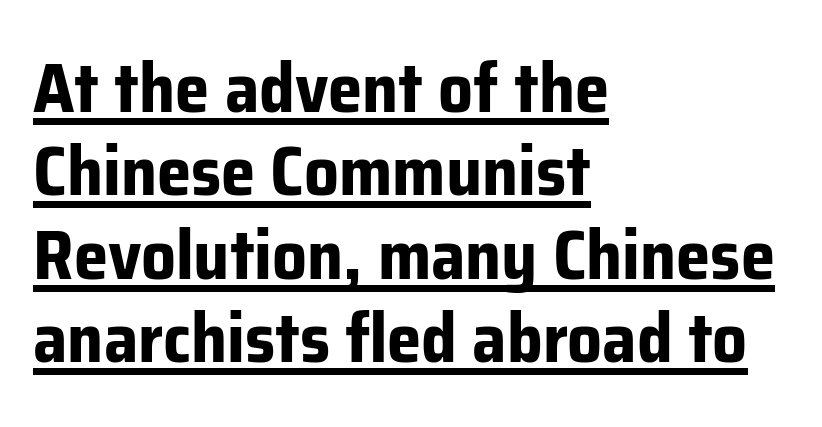
{"serif": "no", "italic": "no", "bold": "yes", "weight": "bold", "width": "normal", "stroke_contrast": "low", "x_height": "medium", "monospaced": "no", "underline": "yes", "align": "left", "line_spacing_ratio": 1.21, "letter_spacing": "normal", "letter_spacing_em": 0.0, "glyph_px": 69}
